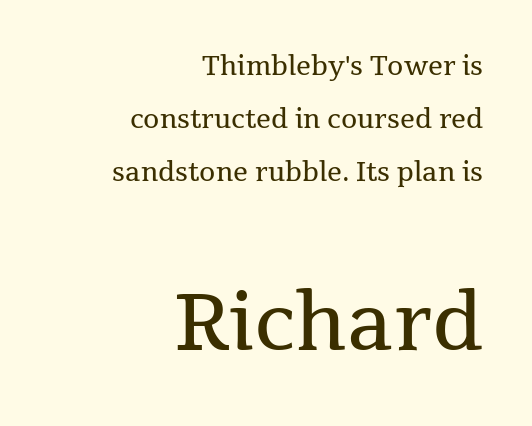
The image shows 78 px regular-weight serif type, upright; set right-aligned, loose line spacing (2.04x), normal letter spacing, not underlined; the second (bottom) block is 3.0x larger; medium stroke contrast and a medium x-height.
